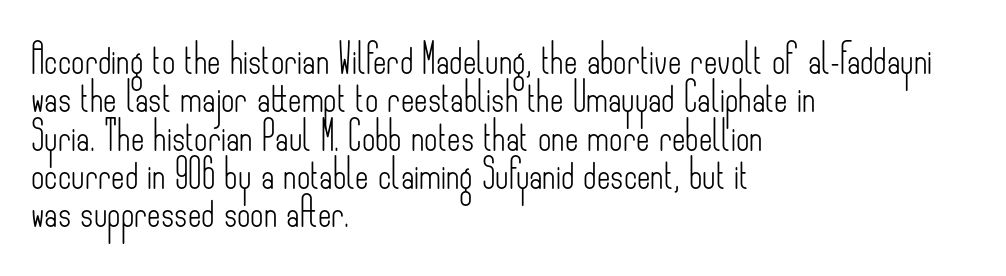
Q: Is the text bold? A: No.
Q: Is the text italic (slanted)? A: No, it is upright.
Q: Is the typeface a serif or a sans-serif typeface? A: Sans-serif.
Q: Is the text underlined? A: No.
Q: How is the paragraph aligned? A: Left-aligned.
Q: Is the spacing between letters normal or unusually wide? A: Normal.
Q: Is the spacing between lines tight, normal or loose? A: Normal.
Q: Width (condensed, normal, or wide)? A: Condensed.
Q: Stroke contrast? A: Low.
Q: x-height? A: Small.
Q: Monospaced? A: No.
